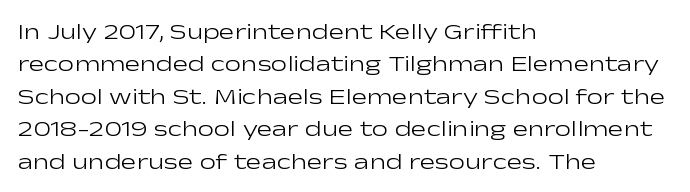
{"italic": "no", "bold": "no", "underline": "no", "align": "left", "line_spacing": "normal", "line_spacing_ratio": 1.41, "letter_spacing": "normal", "letter_spacing_em": 0.0, "glyph_px": 23}
